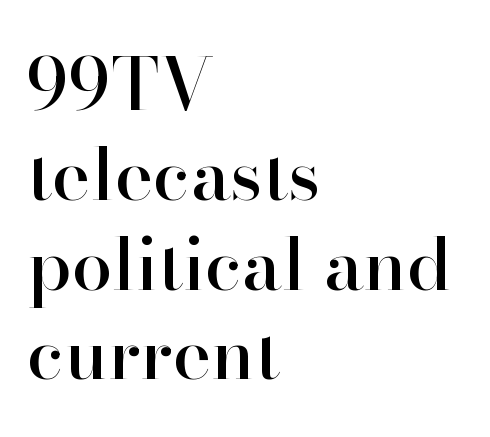
This rendering features lettering with no underline. Is the block centered? No — it sits flush against the left margin. The tracking reads as untouched default to a designer's eye. The rendering uses natural spacing where letterforms have individual widths.
